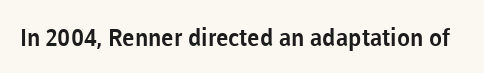
Observe the ordinary spacing: letters are neighbours, not strangers. Underline: absent. Rendered with straight, roman letterforms.
